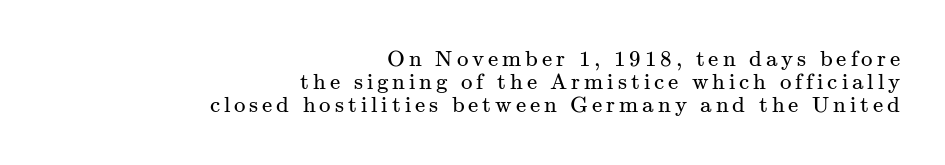
The image shows 23 px text type, upright; set right-aligned, tight line spacing (1.01x), not underlined.
